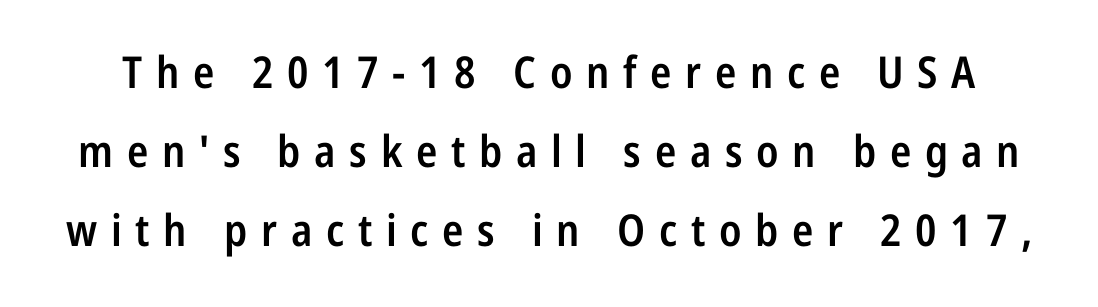
{"serif": "no", "italic": "no", "bold": "semi", "weight": "semibold", "width": "condensed", "stroke_contrast": "low", "x_height": "medium", "monospaced": "no", "underline": "no", "line_spacing_ratio": 1.79, "letter_spacing": "wide", "letter_spacing_em": 0.31, "glyph_px": 44}
